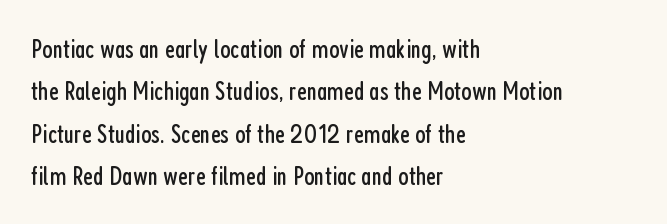
The image shows 27 px text type, upright; set left-aligned, normal line spacing (1.57x), normal letter spacing, not underlined.
